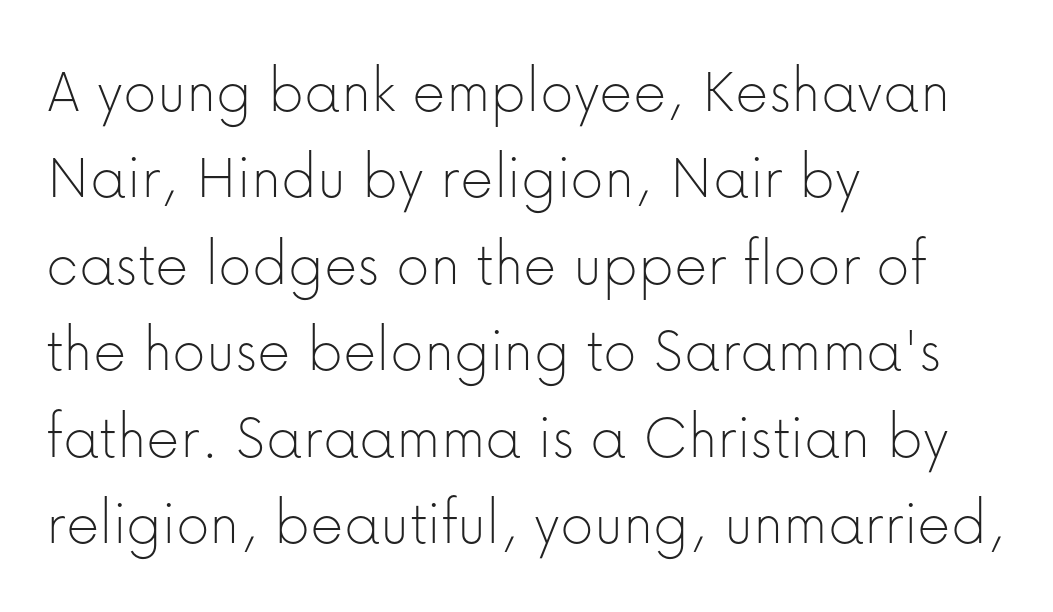
{"serif": "no", "italic": "no", "bold": "no", "weight": "thin", "width": "normal", "stroke_contrast": "low", "x_height": "medium", "monospaced": "no", "underline": "no", "align": "left", "line_spacing": "normal", "line_spacing_ratio": 1.33, "letter_spacing": "normal", "letter_spacing_em": 0.0, "glyph_px": 65}
